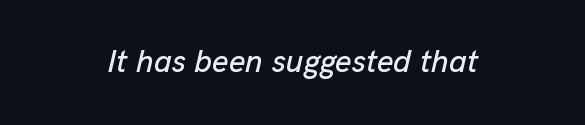
This rendering leaves character spacing at its baseline value. Short and long lines alike share a common midpoint. The text carries the slant typical of an italic or oblique font. Note the varied advance widths — an 'i' is clearly narrower than an 'm'.
